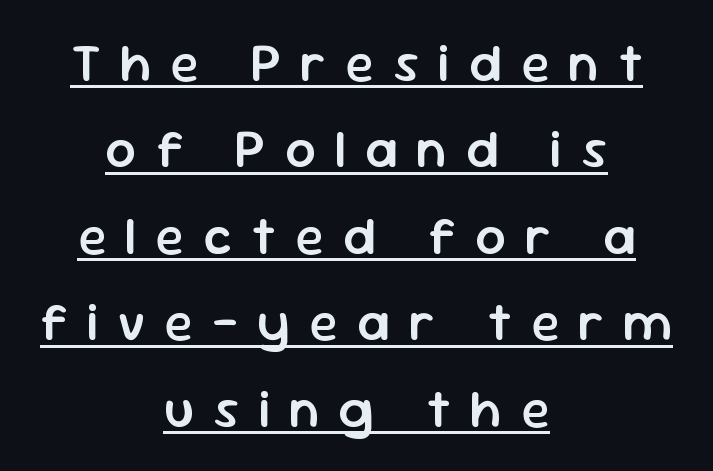
{"serif": "no", "italic": "no", "bold": "semi", "weight": "semibold", "width": "normal", "stroke_contrast": "low", "x_height": "medium", "monospaced": "no", "underline": "yes", "align": "center", "line_spacing": "normal", "line_spacing_ratio": 1.63, "letter_spacing": "wide", "letter_spacing_em": 0.36, "glyph_px": 53}
